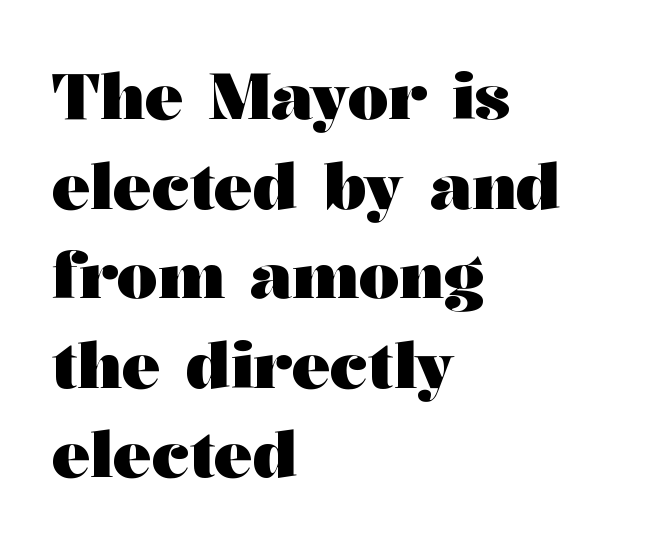
{"serif": "yes", "italic": "no", "bold": "yes", "weight": "heavy", "width": "wide", "stroke_contrast": "medium", "x_height": "medium", "monospaced": "no", "underline": "no", "align": "left", "line_spacing": "normal", "line_spacing_ratio": 1.4, "letter_spacing": "normal", "letter_spacing_em": 0.0, "glyph_px": 64}
